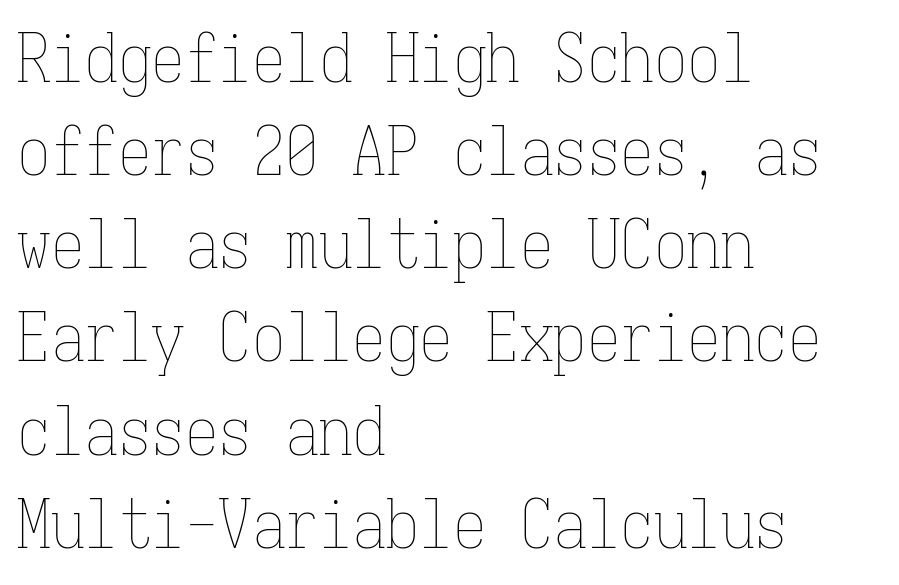
{"italic": "no", "bold": "no", "weight": "thin", "width": "condensed", "stroke_contrast": "low", "x_height": "medium", "monospaced": "yes", "underline": "no", "align": "left", "line_spacing": "normal", "line_spacing_ratio": 1.39, "letter_spacing": "normal", "letter_spacing_em": 0.0, "glyph_px": 67}
